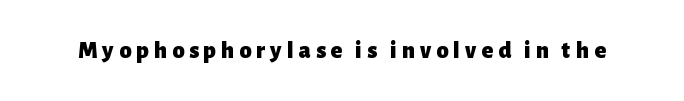
Strokes here are thick enough to call this a true bold. Just letters on the line, the space beneath them empty. The horizontal fit of the characters is loose and conspicuously gappy. The letters stand straight up with perfectly vertical stems.
